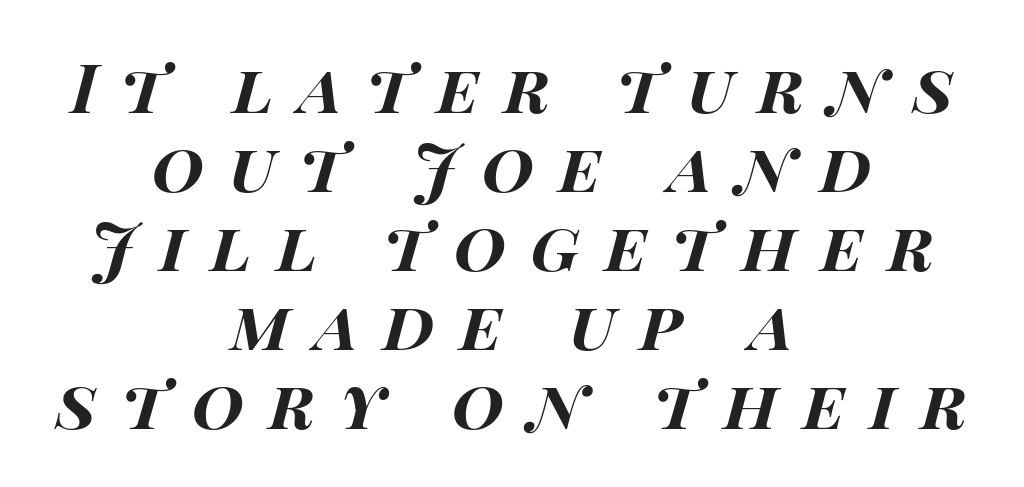
The image shows 67 px bold, wide type, italic (leaning right); set centered, line spacing 1.18x, unusually wide letter spacing (+0.37 em), not underlined; high stroke contrast and a large x-height.
